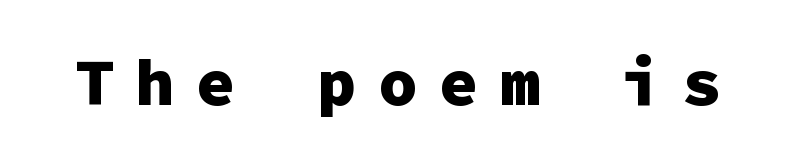
{"serif": "no", "italic": "no", "bold": "yes", "weight": "heavy", "width": "normal", "stroke_contrast": "low", "x_height": "medium", "monospaced": "yes", "underline": "no", "letter_spacing": "wide", "letter_spacing_em": 0.32, "glyph_px": 66}
